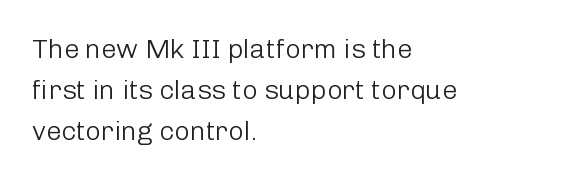
The image shows 27 px text type, upright; set left-aligned, normal line spacing (1.51x), normal letter spacing, not underlined.
